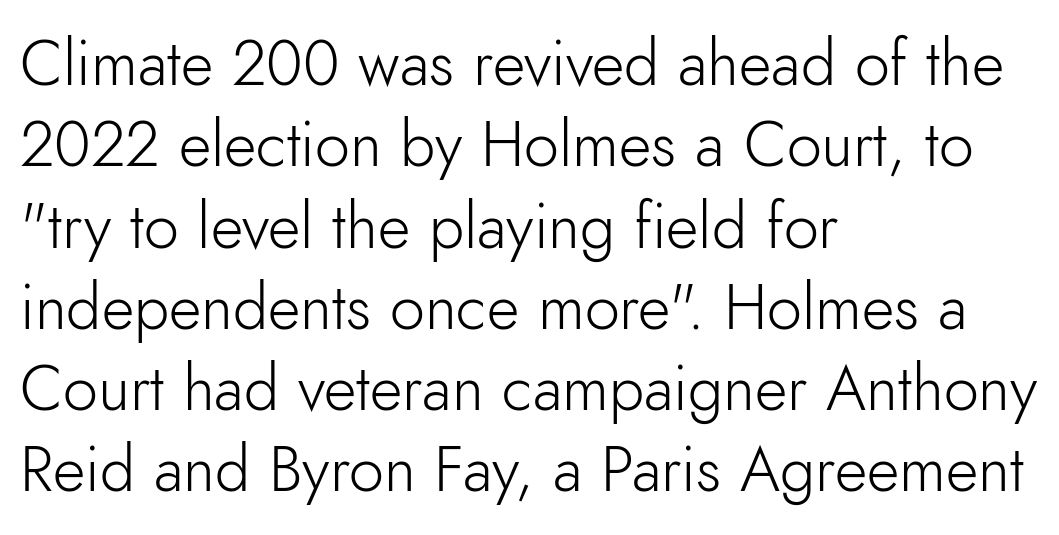
Q: Is the text bold? A: No.
Q: Is the text italic (slanted)? A: No, it is upright.
Q: Is the typeface a serif or a sans-serif typeface? A: Sans-serif.
Q: Is the text underlined? A: No.
Q: How is the paragraph aligned? A: Left-aligned.
Q: Is the spacing between letters normal or unusually wide? A: Normal.
Q: Is the spacing between lines tight, normal or loose? A: Normal.
Q: Width (condensed, normal, or wide)? A: Normal.
Q: Stroke contrast? A: Low.
Q: x-height? A: Small.
Q: Monospaced? A: No.
